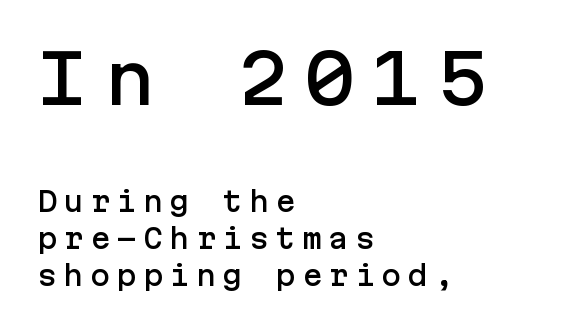
{"serif": "no", "italic": "no", "width": "normal", "stroke_contrast": "low", "x_height": "medium", "underline": "no", "align": "left", "line_spacing": "normal", "line_spacing_ratio": 1.37, "letter_spacing": "wide", "letter_spacing_em": 0.23, "larger_block": "first", "size_ratio": 2.52, "glyph_px": 68}
